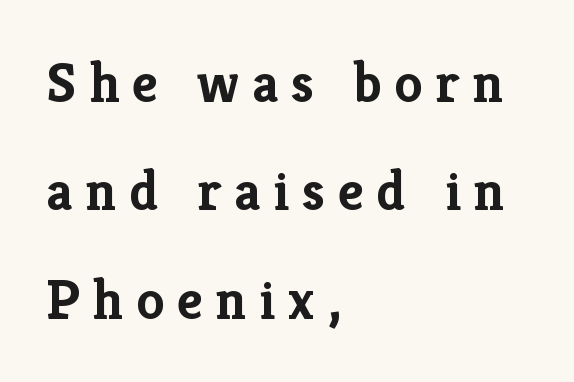
{"serif": "yes", "italic": "no", "bold": "yes", "weight": "semibold", "width": "normal", "stroke_contrast": "low", "x_height": "medium", "monospaced": "no", "underline": "no", "align": "left", "line_spacing": "loose", "line_spacing_ratio": 1.9, "letter_spacing": "wide", "letter_spacing_em": 0.22, "glyph_px": 57}
